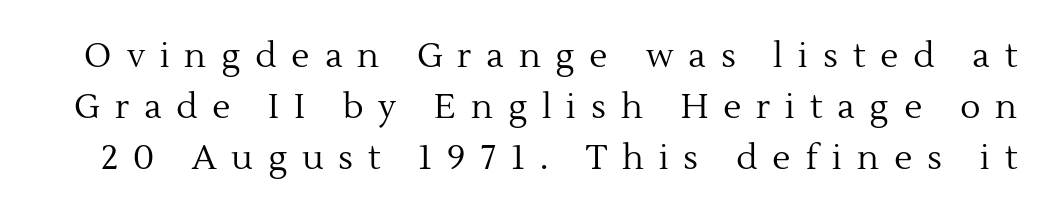
The image shows 34 px regular-weight serif type, upright; set normal line spacing (1.5x), unusually wide letter spacing (+0.44 em), not underlined; a medium x-height.
